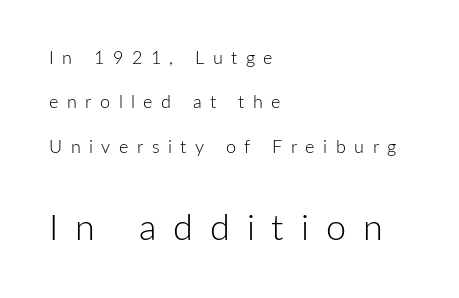
In this sample the second text group is rendered at the bigger scale. Check the space under the baseline: it is left empty. Vertical spacing — loose. The text block is weighted toward the left margin, trailing off unevenly rightward.
